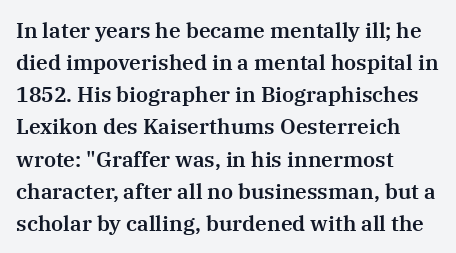
{"italic": "no", "underline": "no", "align": "left", "line_spacing": "normal", "line_spacing_ratio": 1.53, "letter_spacing": "normal", "letter_spacing_em": 0.0, "glyph_px": 21}
